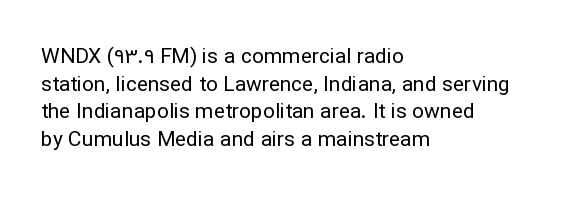
The image shows 21 px text type, upright; set left-aligned, normal line spacing (1.31x), normal letter spacing, not underlined.
